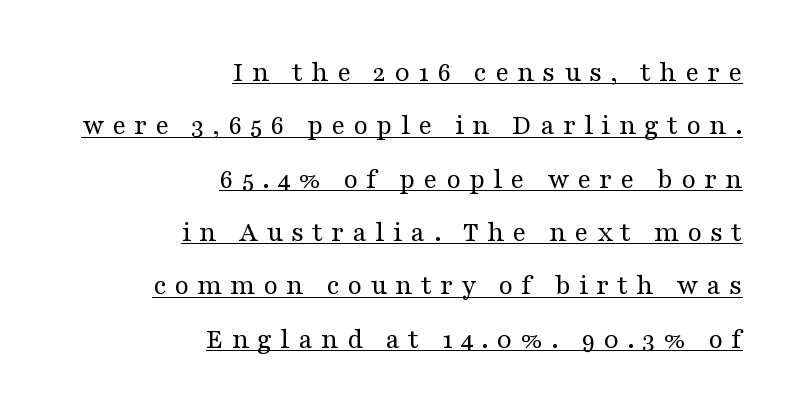
{"serif": "yes", "italic": "no", "bold": "no", "weight": "regular", "width": "wide", "stroke_contrast": "medium", "x_height": "medium", "monospaced": "no", "underline": "yes", "align": "right", "line_spacing_ratio": 1.84, "letter_spacing": "wide", "letter_spacing_em": 0.28, "glyph_px": 29}
